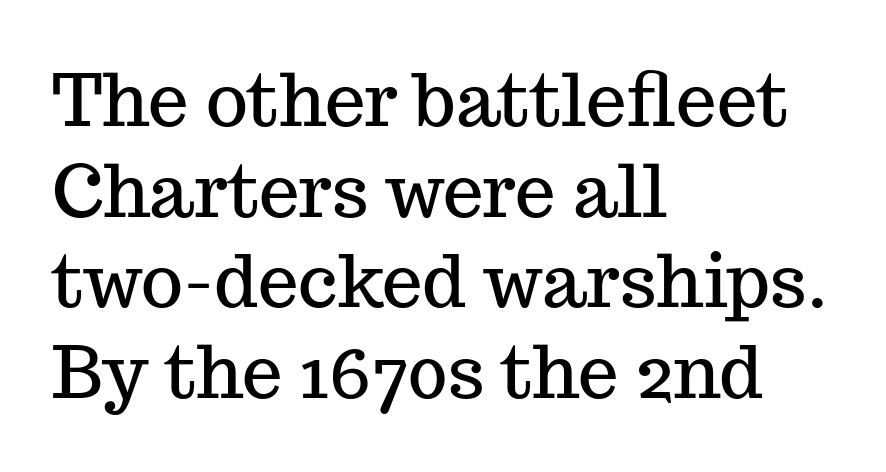
The image shows 72 px serif type, upright; set left-aligned, normal line spacing (1.26x), normal letter spacing, not underlined; medium stroke contrast and a medium x-height.
